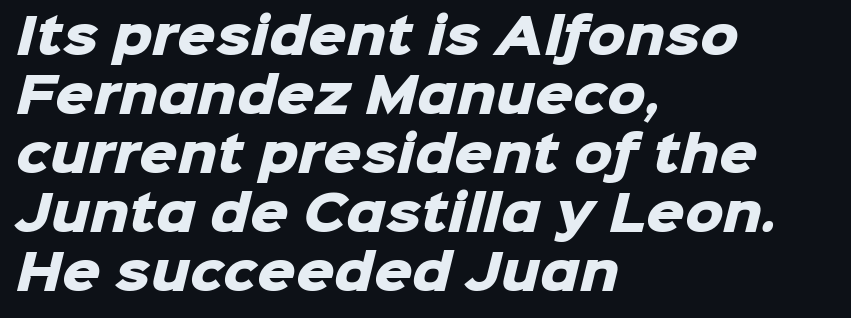
The image shows 48 px heavy sans-serif type; set left-aligned, line spacing 1.23x, normal letter spacing, not underlined; low stroke contrast and a medium x-height.
